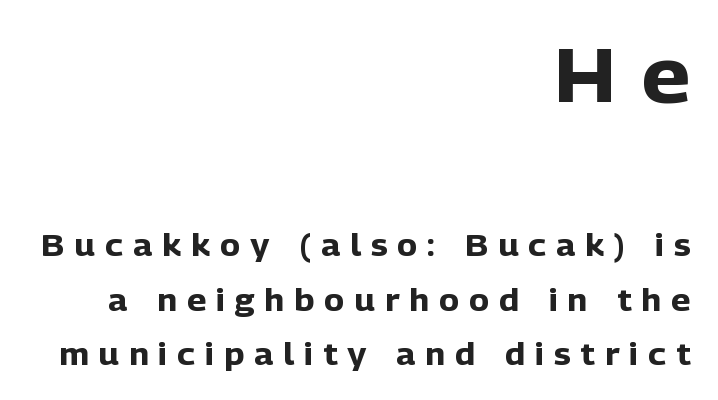
Look at the tracking — it's clearly loosened, letters drifting apart. The string is rendered with underlining switched off. If you drew a line through each stem, it would be perfectly vertical. You could not count columns in this text — the font is proportionally spaced. Bigger letters appear in the top chunk; the bottom chunk is reduced.
